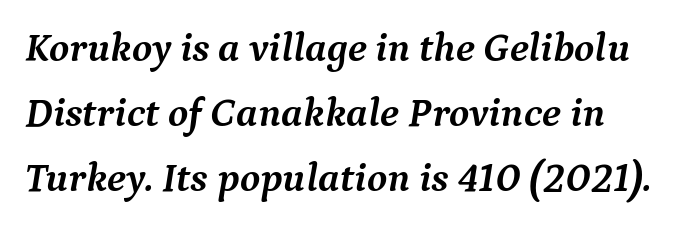
The image shows 41 px semibold serif type, italic (leaning right); set normal line spacing (1.58x), normal letter spacing, not underlined; medium stroke contrast and a medium x-height.
